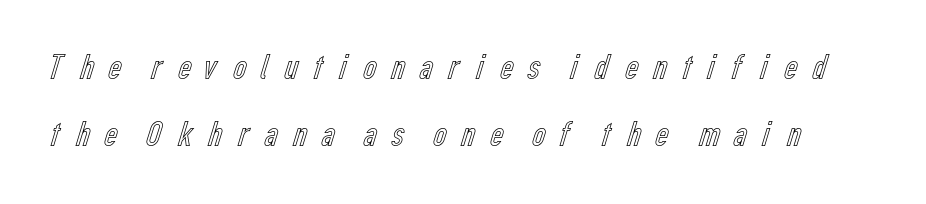
This sample uses expanded letter spacing, leaving extra air between glyphs. The area under the type is left untouched. Proportional: the letters do not fall into vertical columns.
